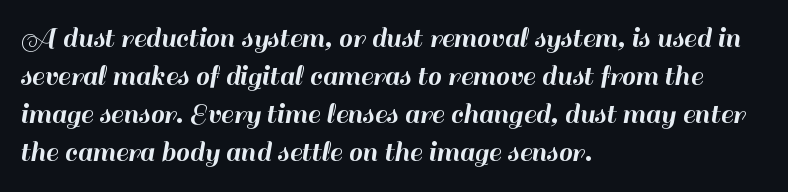
The image shows 31 px sans-serif type; set left-aligned, line spacing 1.23x, normal letter spacing, not underlined; high stroke contrast and a small x-height.
